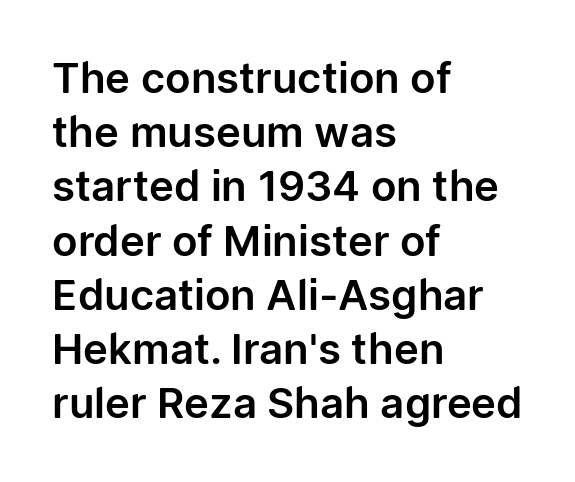
{"serif": "no", "italic": "no", "width": "normal", "stroke_contrast": "low", "x_height": "medium", "monospaced": "no", "underline": "no", "align": "left", "line_spacing": "normal", "line_spacing_ratio": 1.29, "letter_spacing": "normal", "letter_spacing_em": 0.0, "glyph_px": 42}
